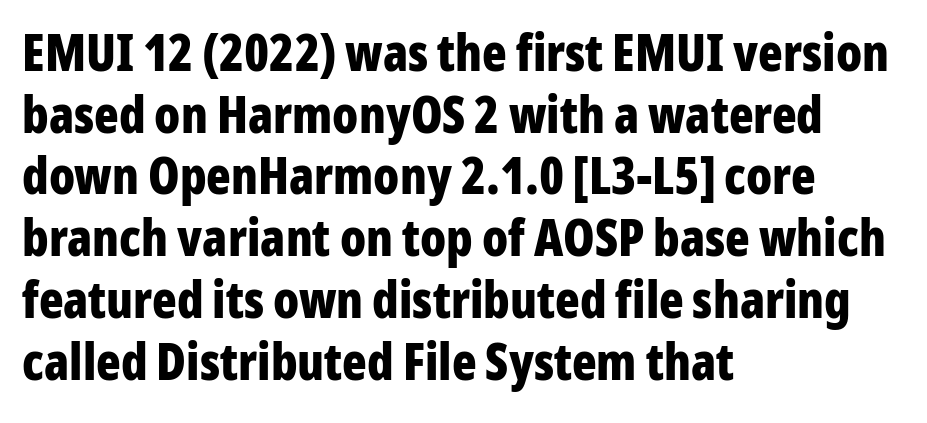
I'd call this a sans setting — the letters go barefoot. The typesetter chose a ragged-right arrangement here. A bare baseline throughout the passage. Characters follow at the spacing the type designer built in. You can tell it's not italic because the verticals are truly vertical. The rendering uses natural spacing where letterforms have individual widths.
